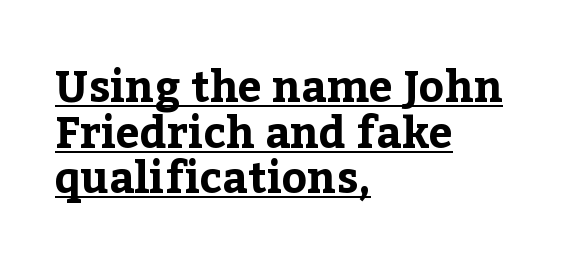
{"serif": "yes", "italic": "no", "bold": "yes", "weight": "bold", "width": "normal", "stroke_contrast": "low", "x_height": "medium", "monospaced": "no", "underline": "yes", "align": "left", "line_spacing": "tight", "line_spacing_ratio": 1.06, "letter_spacing": "normal", "letter_spacing_em": 0.0, "glyph_px": 43}
